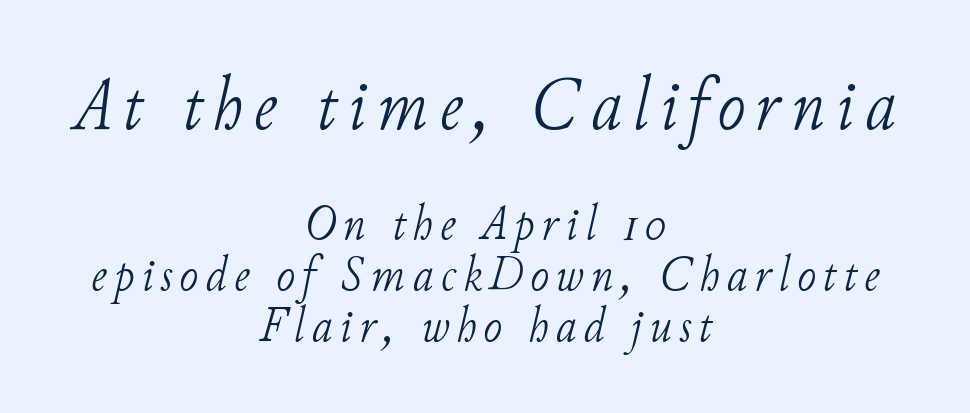
The image shows 76 px light serif type, italic (leaning right); set centered, tight line spacing (1.0x), not underlined; the first (top) block is 1.49x larger; low stroke contrast and a small x-height.
